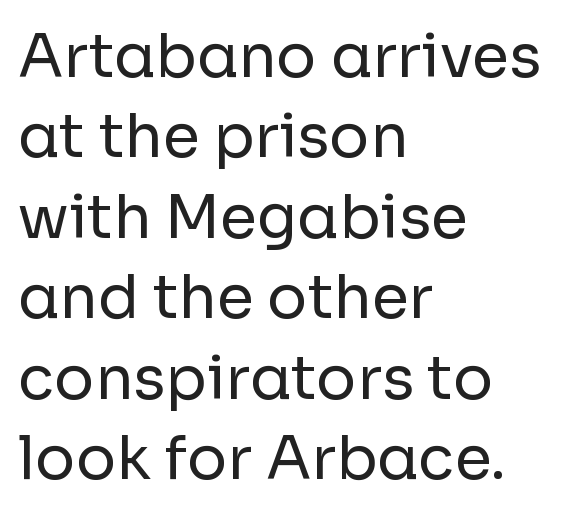
{"serif": "no", "italic": "no", "bold": "no", "weight": "regular", "width": "normal", "stroke_contrast": "low", "x_height": "medium", "monospaced": "no", "underline": "no", "align": "left", "line_spacing": "normal", "line_spacing_ratio": 1.34, "letter_spacing": "normal", "letter_spacing_em": 0.0, "glyph_px": 60}
